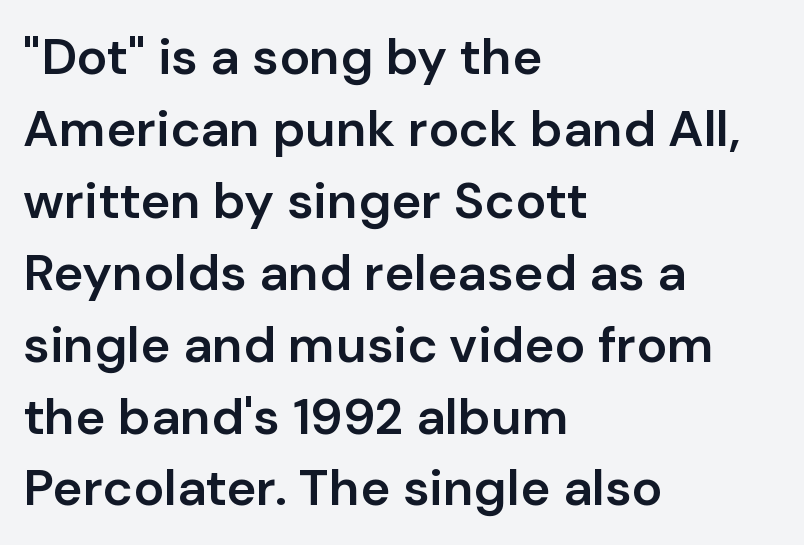
Q: Is the text bold? A: Semi-bold.
Q: Is the text italic (slanted)? A: No, it is upright.
Q: Is the typeface a serif or a sans-serif typeface? A: Sans-serif.
Q: Is the text underlined? A: No.
Q: How is the paragraph aligned? A: Left-aligned.
Q: Is the spacing between letters normal or unusually wide? A: Normal.
Q: Is the spacing between lines tight, normal or loose? A: Normal.
Q: Width (condensed, normal, or wide)? A: Normal.
Q: Stroke contrast? A: Low.
Q: x-height? A: Medium.
Q: Monospaced? A: No.
